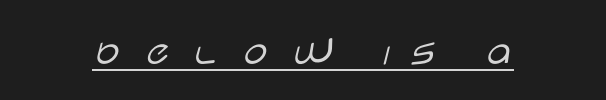
Between one letter and the next there's a generous, obvious gap. Decoration check: the copy is underlined. Do the characters align in a grid? No, the font is proportional. Is this a sans? Yes — the strokes have no serifs.
